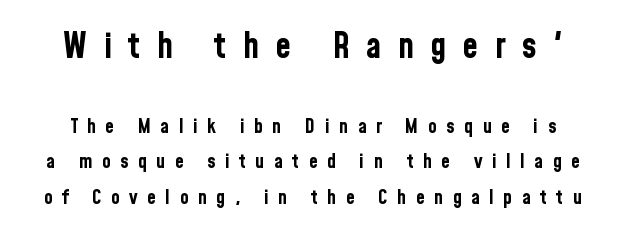
{"serif": "no", "italic": "no", "bold": "yes", "weight": "bold", "width": "condensed", "stroke_contrast": "low", "x_height": "medium", "monospaced": "no", "underline": "no", "line_spacing_ratio": 1.77, "letter_spacing": "wide", "letter_spacing_em": 0.47, "larger_block": "first", "size_ratio": 1.75, "glyph_px": 35}
